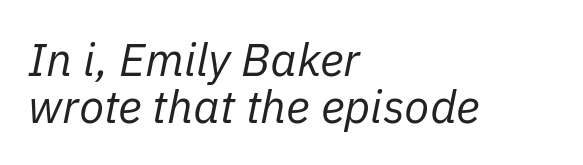
{"italic": "yes", "lean": "right", "slant_degrees": 11, "bold": "no", "weight": "regular", "width": "normal", "stroke_contrast": "low", "x_height": "medium", "monospaced": "no", "underline": "no", "align": "left", "line_spacing": "tight", "line_spacing_ratio": 1.03, "letter_spacing": "normal", "letter_spacing_em": 0.0, "glyph_px": 46}
